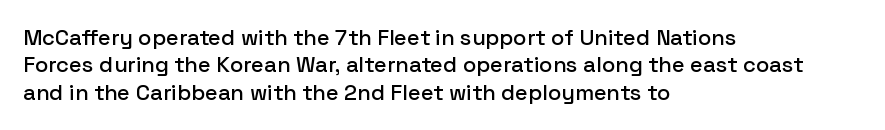
{"italic": "no", "underline": "no", "align": "left", "line_spacing_ratio": 1.24, "letter_spacing": "normal", "letter_spacing_em": 0.0, "glyph_px": 22}
